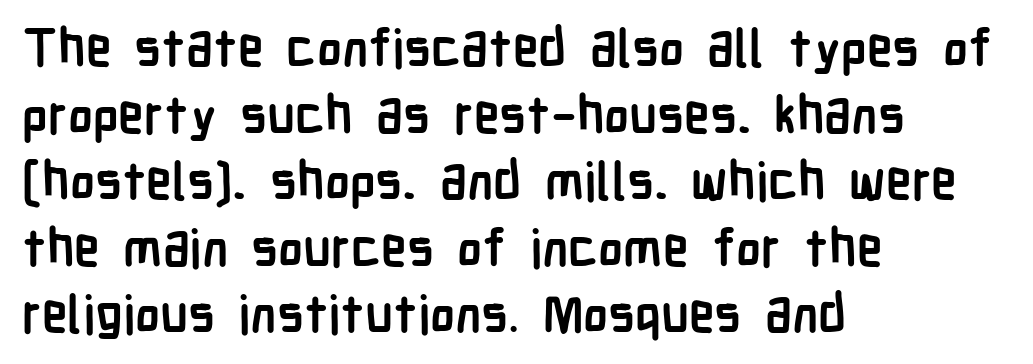
The image shows 52 px semibold, condensed sans-serif type, upright; set left-aligned, normal line spacing (1.28x), normal letter spacing, not underlined; low stroke contrast and a medium x-height.
